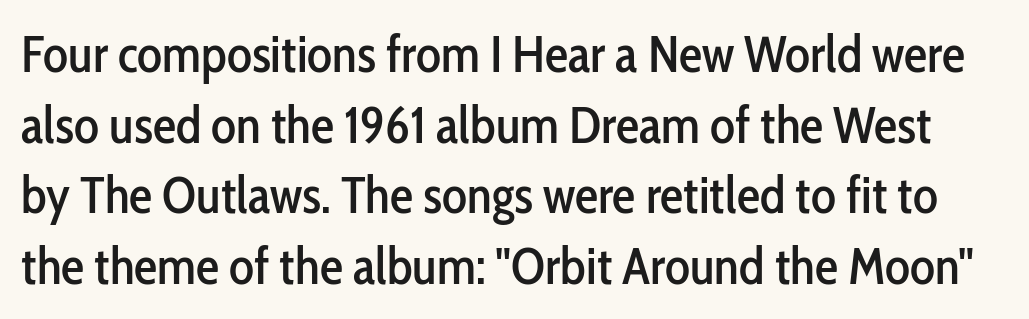
Decoration check: the copy has no underline. Notice how descenders clear the ascenders below comfortably — that's standard leading. A typesetter would call this proportional, since set widths differ per character. Style check: upright. Characters follow at the spacing the type designer built in. Typographically, this falls in the sans-serif category.
